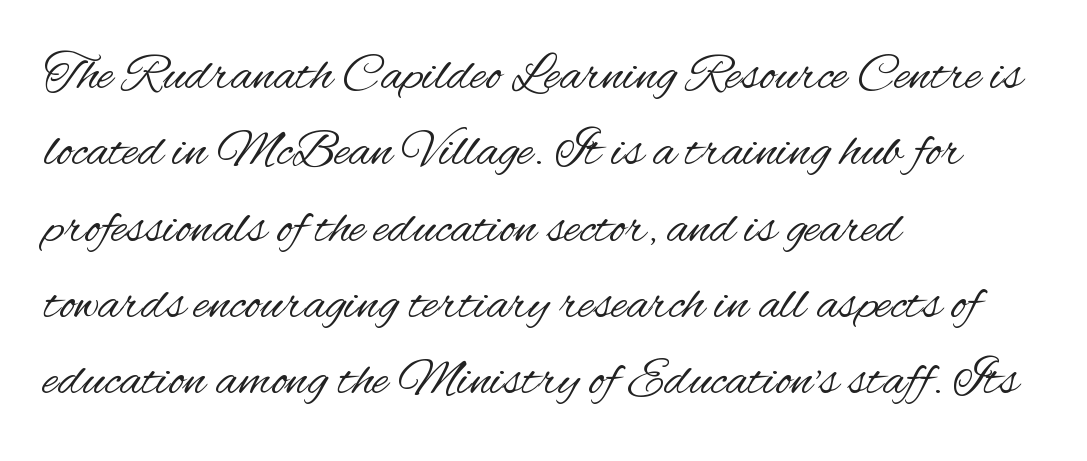
{"serif": "no", "bold": "no", "weight": "regular", "width": "condensed", "stroke_contrast": "medium", "x_height": "small", "monospaced": "no", "underline": "no", "align": "left", "line_spacing": "normal", "line_spacing_ratio": 1.44, "letter_spacing": "normal", "letter_spacing_em": 0.0, "glyph_px": 53}
